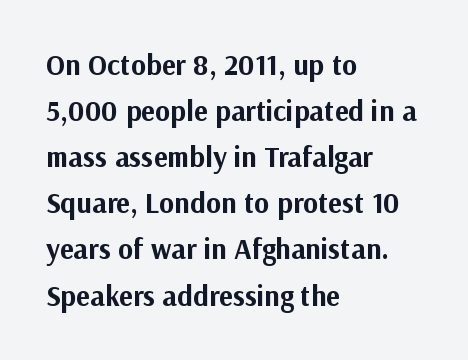
The image shows 29 px bold sans-serif type, upright; set left-aligned, normal line spacing (1.59x), normal letter spacing, not underlined; medium stroke contrast and a medium x-height.
